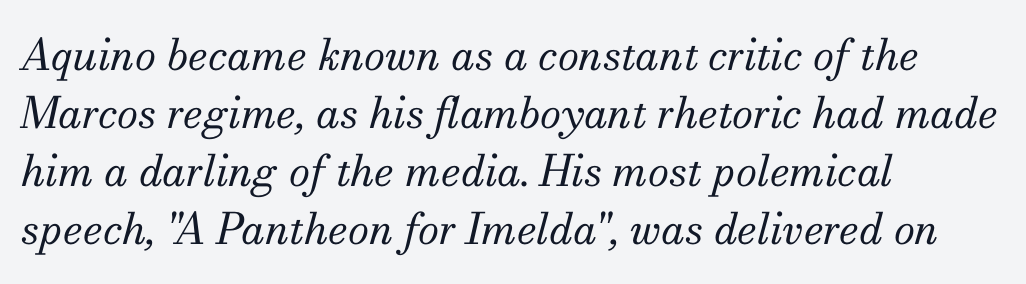
The image shows 43 px regular-weight serif type, italic (leaning right); set left-aligned, normal line spacing (1.35x), normal letter spacing, not underlined; medium stroke contrast and a small x-height.
